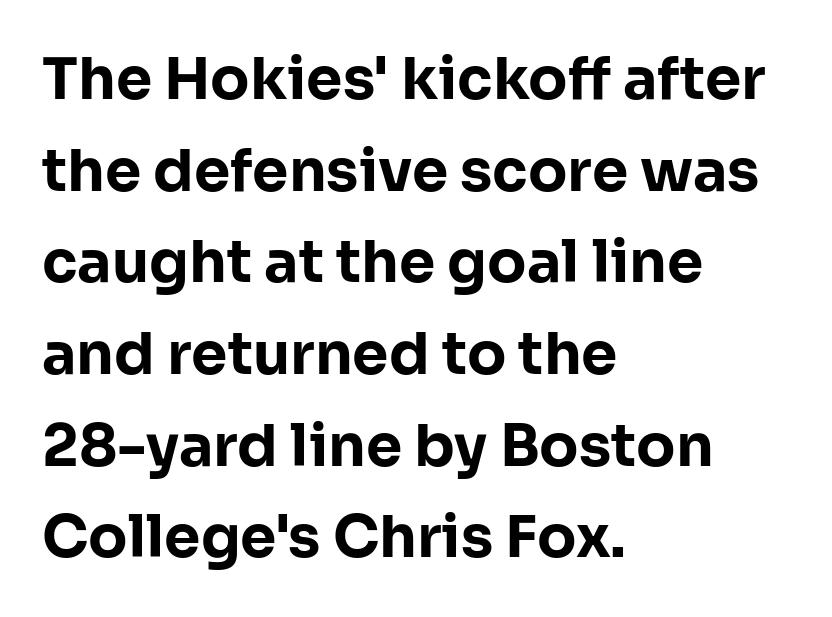
{"serif": "no", "italic": "no", "bold": "yes", "weight": "bold", "width": "normal", "stroke_contrast": "low", "x_height": "medium", "monospaced": "no", "underline": "no", "align": "left", "line_spacing": "normal", "line_spacing_ratio": 1.58, "letter_spacing": "normal", "letter_spacing_em": 0.0, "glyph_px": 58}
